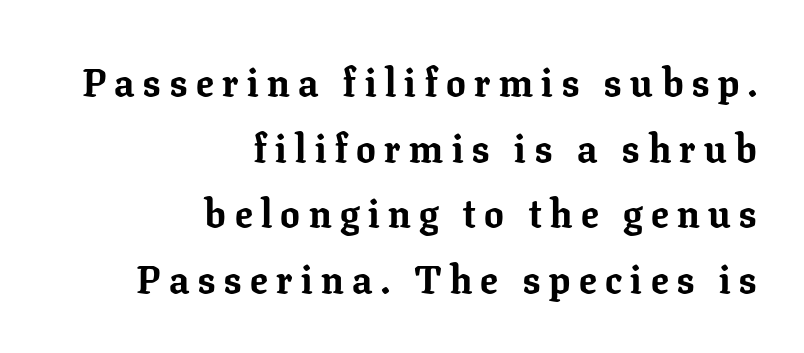
{"serif": "yes", "italic": "no", "bold": "yes", "weight": "bold", "width": "normal", "stroke_contrast": "low", "x_height": "medium", "monospaced": "no", "underline": "no", "align": "right", "line_spacing": "normal", "line_spacing_ratio": 1.68, "letter_spacing": "wide", "letter_spacing_em": 0.22, "glyph_px": 39}
